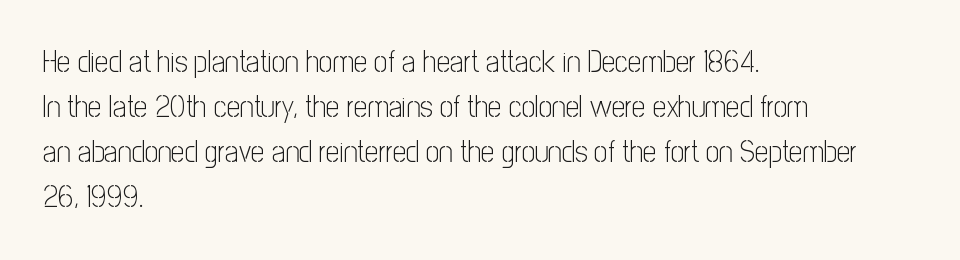
Q: Is the text bold? A: No.
Q: Is the text italic (slanted)? A: No, it is upright.
Q: Is the typeface a serif or a sans-serif typeface? A: Sans-serif.
Q: Is the text underlined? A: No.
Q: How is the paragraph aligned? A: Left-aligned.
Q: Is the spacing between letters normal or unusually wide? A: Normal.
Q: Is the spacing between lines tight, normal or loose? A: Normal.
Q: Width (condensed, normal, or wide)? A: Condensed.
Q: Stroke contrast? A: Low.
Q: x-height? A: Medium.
Q: Monospaced? A: No.
